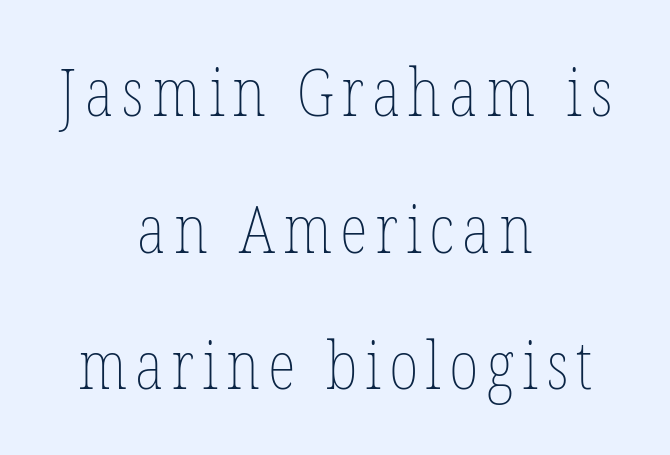
These lines stack symmetrically, like a column narrowing and widening about its center. The letters advance in unequal steps, a hallmark of proportional type. Quick note: interline space is abundant. The characters are drawn with everyday or finer stroke widths. Is there any slant? The stems are plumb.
